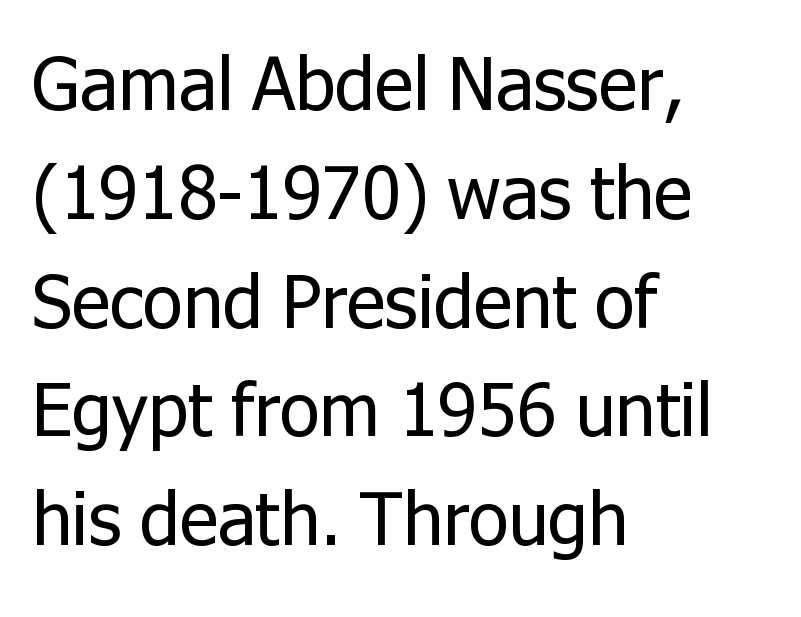
{"serif": "no", "italic": "no", "bold": "no", "weight": "regular", "width": "normal", "stroke_contrast": "low", "x_height": "medium", "monospaced": "no", "underline": "no", "align": "left", "line_spacing": "normal", "line_spacing_ratio": 1.47, "letter_spacing": "normal", "letter_spacing_em": 0.0, "glyph_px": 74}
